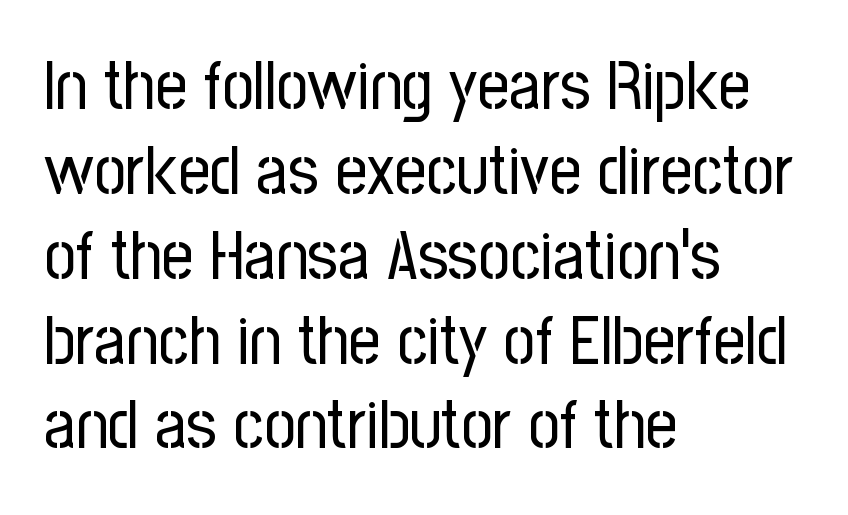
{"serif": "no", "italic": "no", "bold": "no", "weight": "regular", "width": "condensed", "stroke_contrast": "low", "x_height": "medium", "monospaced": "no", "underline": "no", "align": "left", "line_spacing_ratio": 1.23, "letter_spacing": "normal", "letter_spacing_em": 0.0, "glyph_px": 69}
